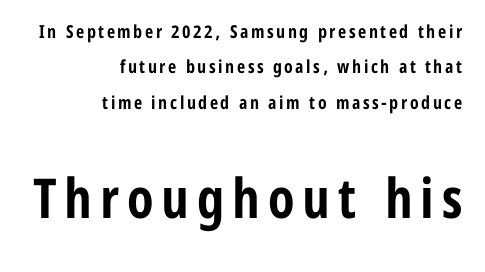
Q: Is the text bold? A: Yes.
Q: Is the text italic (slanted)? A: No, it is upright.
Q: Is the typeface a serif or a sans-serif typeface? A: Sans-serif.
Q: Is the text underlined? A: No.
Q: How is the paragraph aligned? A: Right-aligned.
Q: Is the spacing between lines tight, normal or loose? A: Loose.
Q: Which block of text is set in a larger size, the first (top) or the second (bottom)? A: The second (bottom) one.
Q: Width (condensed, normal, or wide)? A: Condensed.
Q: Stroke contrast? A: Low.
Q: x-height? A: Medium.
Q: Monospaced? A: No.
